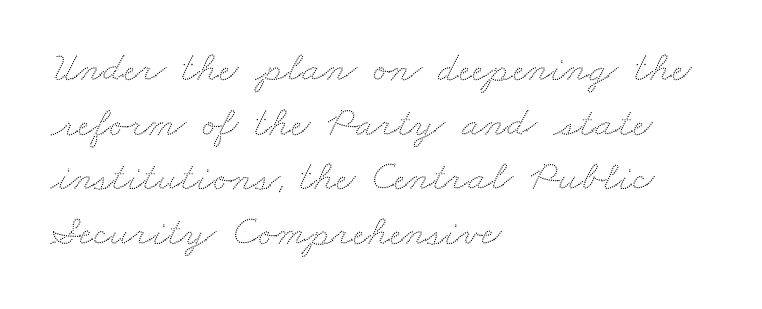
Q: Is the text underlined? A: No.
Q: How is the paragraph aligned? A: Left-aligned.
Q: Is the spacing between letters normal or unusually wide? A: Normal.
Q: Is the spacing between lines tight, normal or loose? A: Normal.
Q: Width (condensed, normal, or wide)? A: Wide.
Q: Stroke contrast? A: Low.
Q: x-height? A: Small.
Q: Monospaced? A: No.
